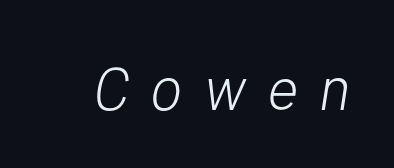
Q: Is the text bold? A: No.
Q: Is the text italic (slanted)? A: Yes, it leans right by about 10 degrees.
Q: Is the text underlined? A: No.
Q: Is the spacing between letters normal or unusually wide? A: Unusually wide.
Q: Width (condensed, normal, or wide)? A: Normal.
Q: Stroke contrast? A: Low.
Q: x-height? A: Medium.
Q: Monospaced? A: No.
